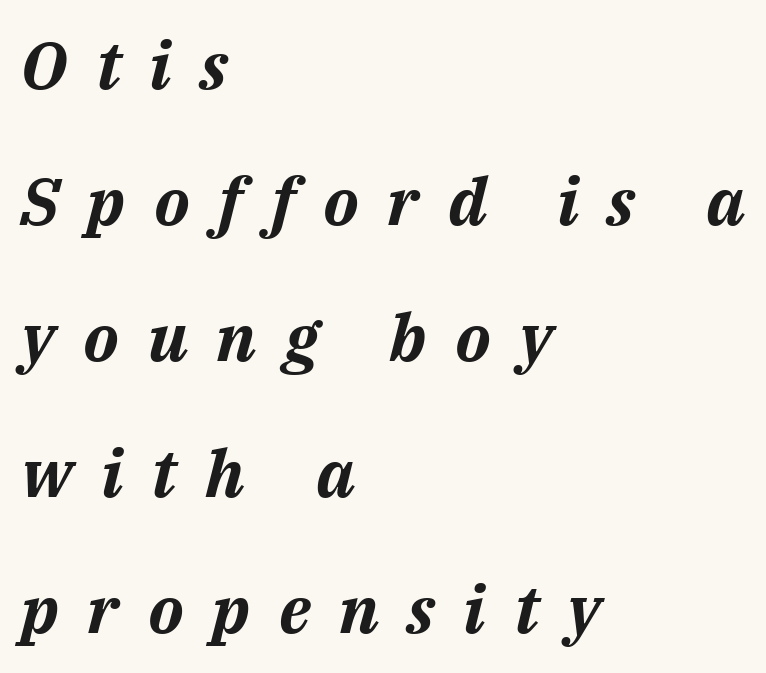
The image shows 66 px bold type, italic (leaning right); set left-aligned, loose line spacing (2.06x), unusually wide letter spacing (+0.43 em), not underlined; medium stroke contrast and a medium x-height.
